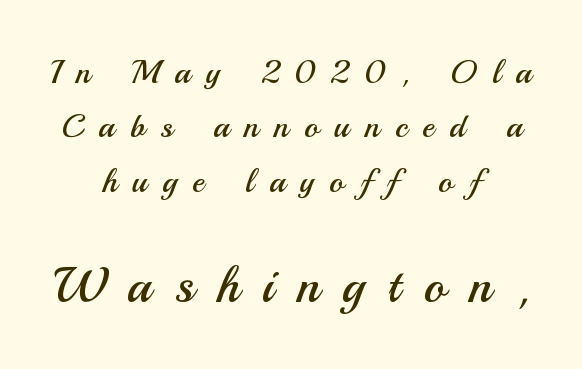
{"serif": "no", "bold": "no", "weight": "regular", "width": "normal", "stroke_contrast": "medium", "x_height": "small", "monospaced": "no", "underline": "no", "align": "center", "line_spacing": "normal", "line_spacing_ratio": 1.65, "letter_spacing": "wide", "letter_spacing_em": 0.47, "larger_block": "second", "size_ratio": 1.52, "glyph_px": 50}
